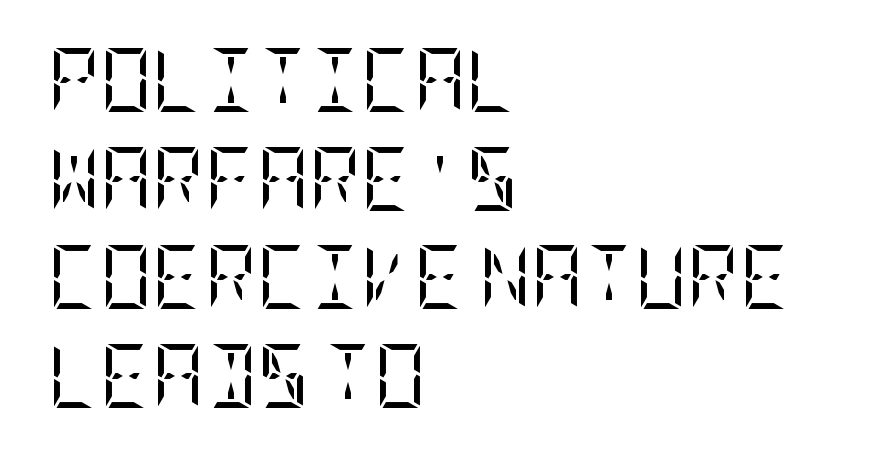
Plain, unruled lines of type. Unlike a clean sans, this face finishes its strokes with serifs. How would I describe the line gaps? Plain and ordinary. All the whitespace from short lines collects on the right. Stems and bowls with no extra thickness — not bold.
